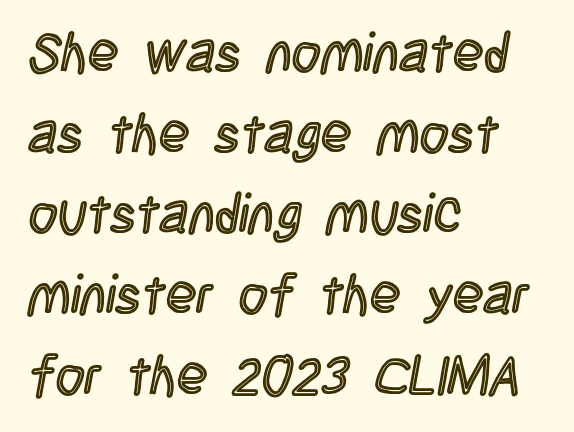
{"width": "condensed", "x_height": "large", "monospaced": "no", "underline": "no", "align": "left", "line_spacing": "normal", "line_spacing_ratio": 1.44, "letter_spacing": "normal", "letter_spacing_em": 0.0, "glyph_px": 56}
